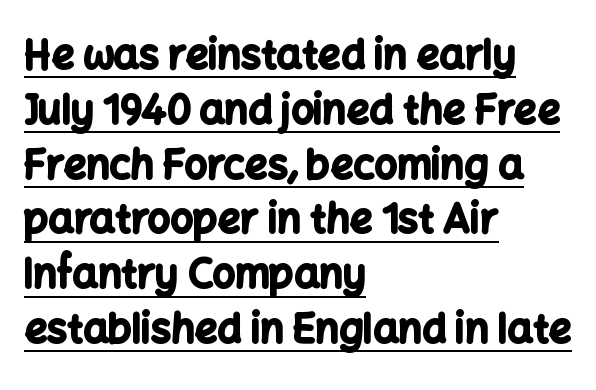
The lettering is marked with a stroke running underneath it. Posture: straight, roman, zero tilt. Thick stems and heavy bowls — unmistakably bold. You could call the tracking neutral — neither tight nor loose.
